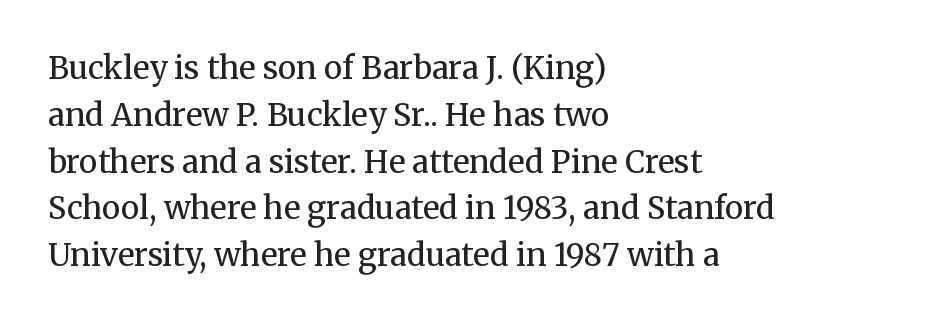
The image shows 31 px regular-weight serif type, upright; set left-aligned, normal line spacing (1.51x), normal letter spacing, not underlined; medium stroke contrast and a medium x-height.
